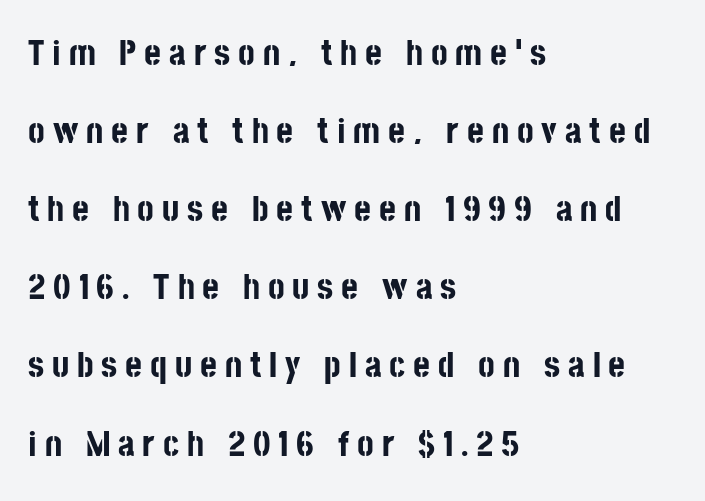
Quick note: interline space is abundant. The letters advance in unequal steps, a hallmark of proportional type. This rendering uses left alignment, leaving the right contour irregular. Style check: upright. Its strokes are broad and dark, the hallmark of bold type. Compared with typical body copy, the letter spacing here is much looser.
